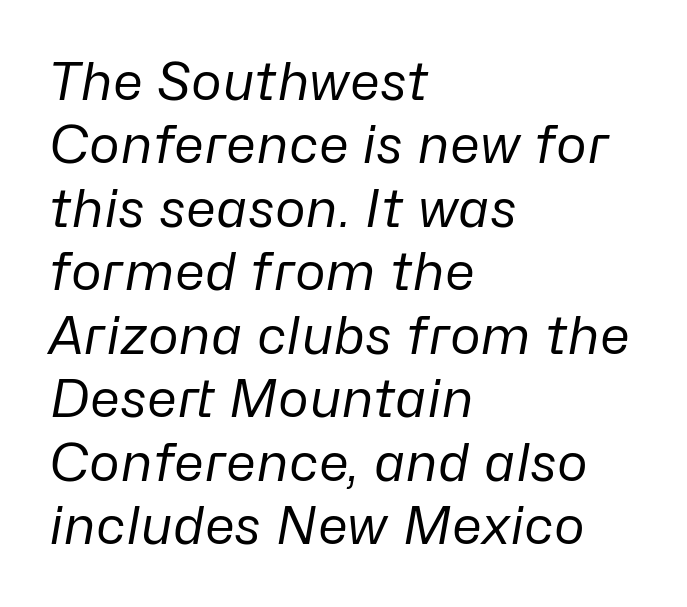
{"italic": "yes", "lean": "right", "slant_degrees": 10, "bold": "no", "weight": "regular", "width": "normal", "stroke_contrast": "low", "x_height": "medium", "monospaced": "no", "underline": "no", "align": "left", "line_spacing_ratio": 1.22, "letter_spacing": "normal", "letter_spacing_em": 0.0, "glyph_px": 52}
